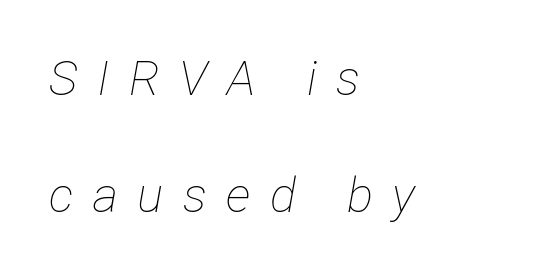
Q: Is the text bold? A: No.
Q: Is the text italic (slanted)? A: Yes, it leans right by about 12 degrees.
Q: Is the text underlined? A: No.
Q: How is the paragraph aligned? A: Left-aligned.
Q: Is the spacing between letters normal or unusually wide? A: Unusually wide.
Q: Is the spacing between lines tight, normal or loose? A: Loose.
Q: Width (condensed, normal, or wide)? A: Condensed.
Q: Stroke contrast? A: Low.
Q: x-height? A: Medium.
Q: Monospaced? A: No.
